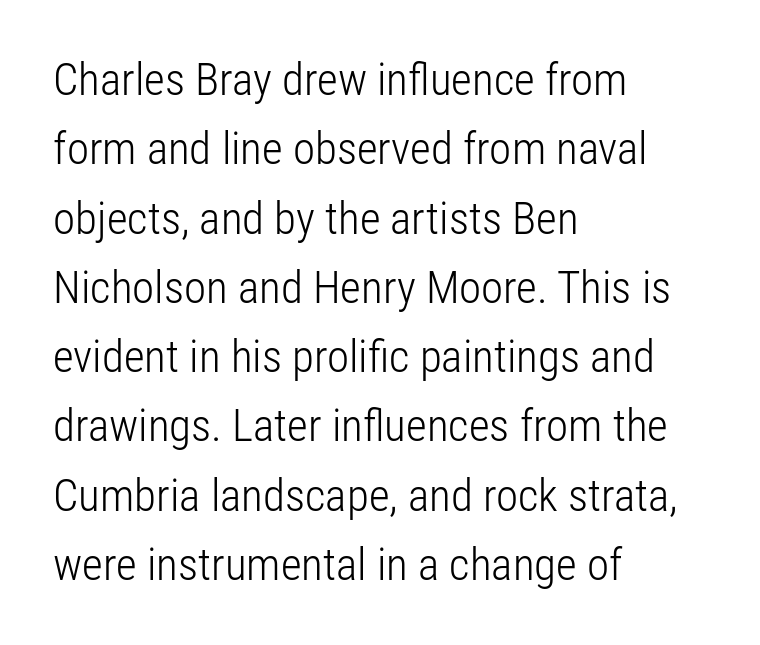
The image shows 45 px light, condensed sans-serif type, upright; set left-aligned, normal line spacing (1.54x), normal letter spacing, not underlined; low stroke contrast and a medium x-height.
